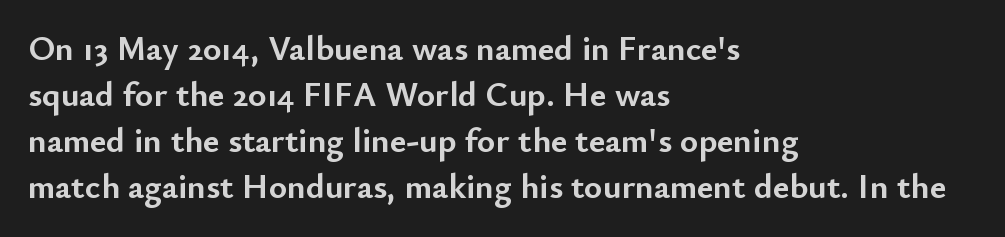
The image shows 35 px semibold sans-serif type, upright; set left-aligned, normal line spacing (1.31x), normal letter spacing, not underlined; low stroke contrast and a small x-height.
